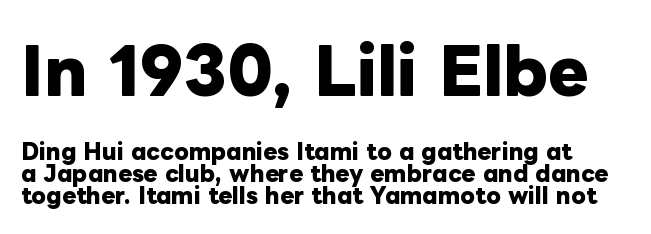
Q: Is the text bold? A: Yes.
Q: Is the text italic (slanted)? A: No, it is upright.
Q: Is the text underlined? A: No.
Q: Is the spacing between letters normal or unusually wide? A: Normal.
Q: Is the spacing between lines tight, normal or loose? A: Tight.
Q: Which block of text is set in a larger size, the first (top) or the second (bottom)? A: The first (top) one.
Q: Width (condensed, normal, or wide)? A: Normal.
Q: Stroke contrast? A: Low.
Q: x-height? A: Medium.
Q: Monospaced? A: No.
